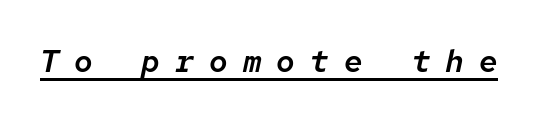
Q: Is the text italic (slanted)? A: Yes, it leans right by about 12 degrees.
Q: Is the text underlined? A: Yes.
Q: Is the spacing between letters normal or unusually wide? A: Unusually wide.
Q: Width (condensed, normal, or wide)? A: Normal.
Q: Stroke contrast? A: Low.
Q: x-height? A: Medium.
Q: Monospaced? A: Yes.
